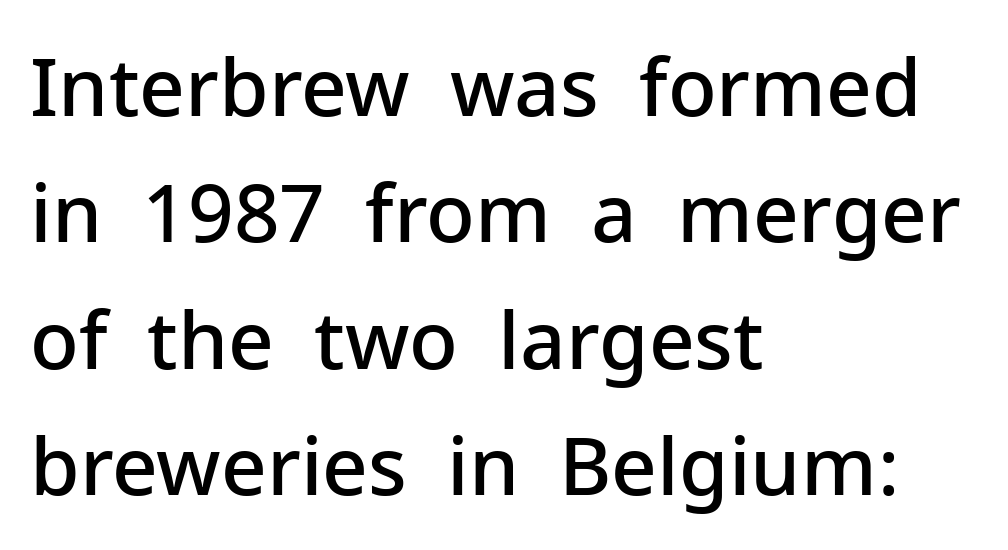
These lines are composed in type without serifs. The rendering keeps characters at their native spacing. The lettering holds an erect, upright posture throughout. Lines of text with bare space underneath. The passage shown stacks its lines at a standard gap. What weight is shown? A semibold, between regular and bold.
